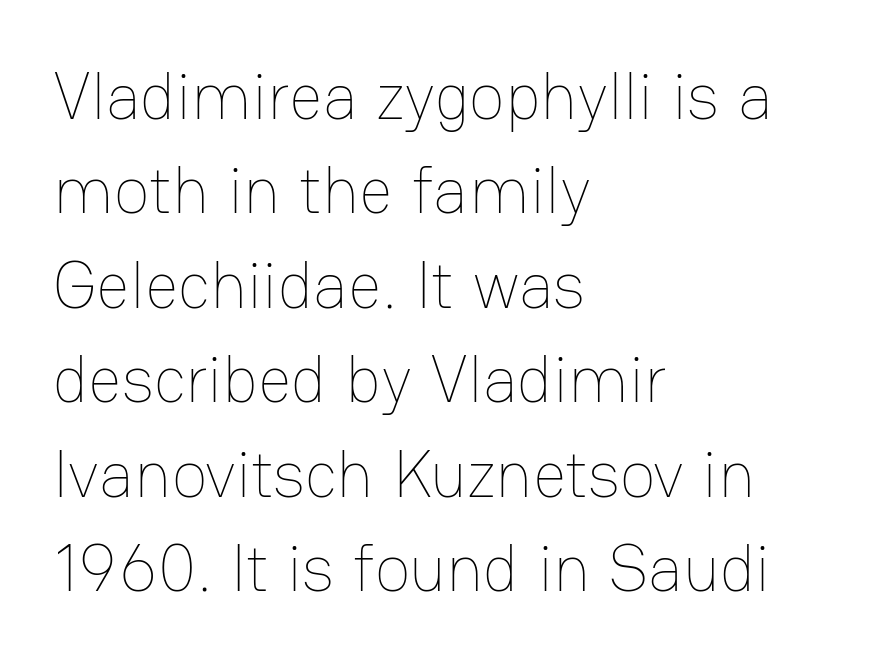
The image shows 66 px thin type, upright; set left-aligned, normal line spacing (1.43x), normal letter spacing, not underlined; low stroke contrast and a medium x-height.
